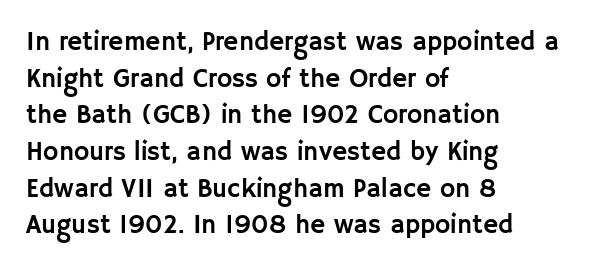
Q: Is the text italic (slanted)? A: No, it is upright.
Q: Is the text underlined? A: No.
Q: How is the paragraph aligned? A: Left-aligned.
Q: Is the spacing between letters normal or unusually wide? A: Normal.
Q: Is the spacing between lines tight, normal or loose? A: Normal.
